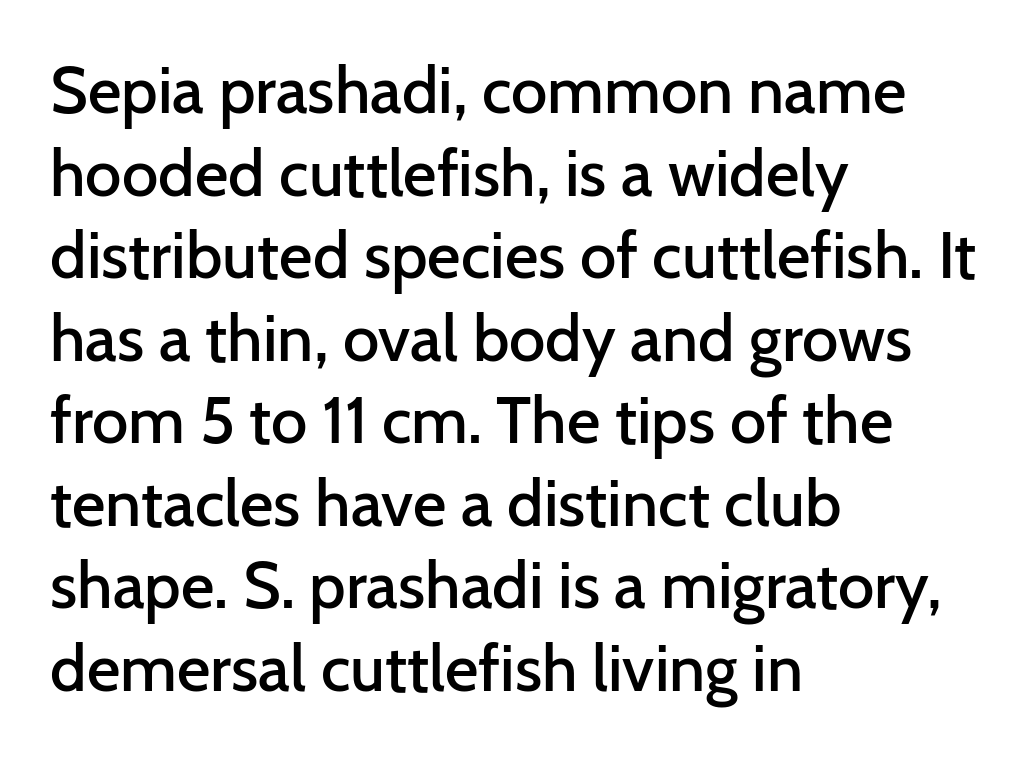
The image shows 65 px semibold sans-serif type, upright; set left-aligned, normal line spacing (1.27x), normal letter spacing, not underlined; low stroke contrast and a medium x-height.
